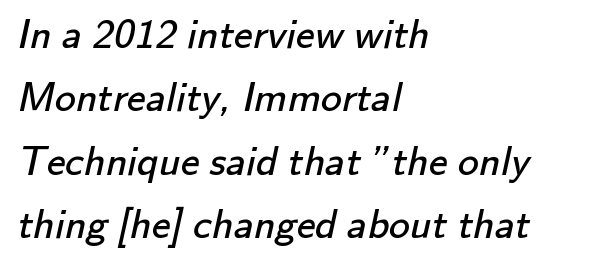
{"serif": "no", "bold": "no", "weight": "regular", "width": "normal", "stroke_contrast": "low", "x_height": "small", "monospaced": "no", "underline": "no", "align": "left", "line_spacing": "normal", "line_spacing_ratio": 1.51, "letter_spacing": "normal", "letter_spacing_em": 0.0, "glyph_px": 42}
